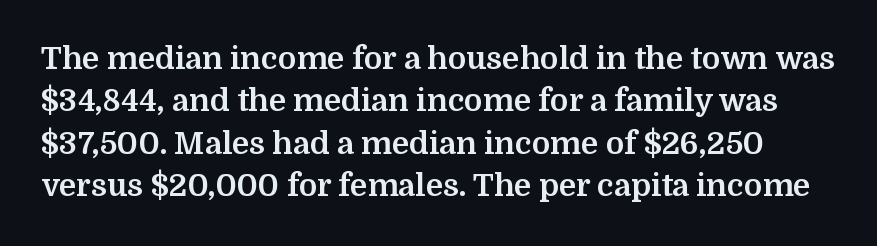
The image shows 31 px bold serif type, upright; set normal line spacing (1.37x), normal letter spacing, not underlined; medium stroke contrast and a medium x-height.
